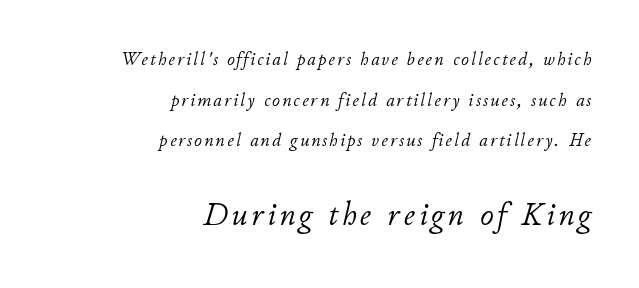
The rendering enlarges the type as you move from the upper chunk to the lower. The lines in this sample share a right terminus and differ only in where they begin. One glance says open: line gaps are wider than usual. Just letters on the line, the space beneath them empty. Think of a printed novel: that variable character pitch is what you see here. The typesetting does not lean heavy: it is not bold.
